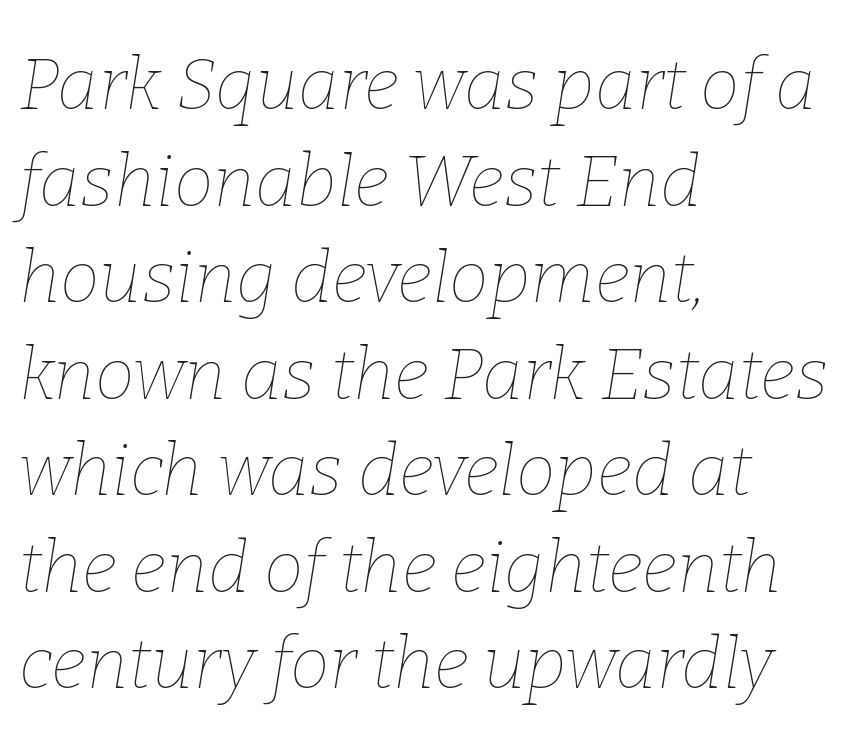
{"italic": "yes", "lean": "right", "slant_degrees": 9, "bold": "no", "weight": "thin", "width": "normal", "stroke_contrast": "low", "x_height": "medium", "monospaced": "no", "underline": "no", "align": "left", "line_spacing": "normal", "line_spacing_ratio": 1.36, "letter_spacing": "normal", "letter_spacing_em": 0.0, "glyph_px": 71}
